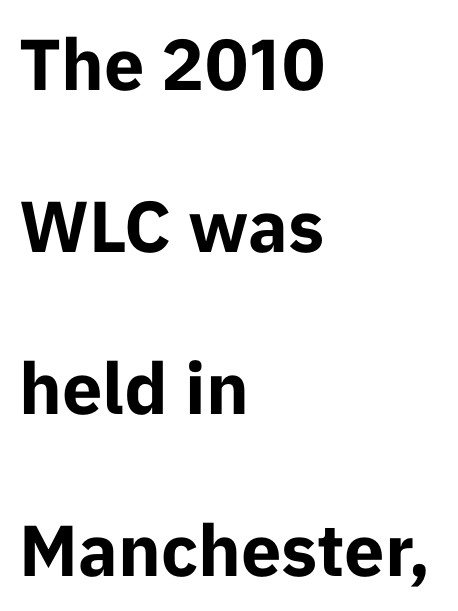
{"serif": "no", "italic": "no", "bold": "yes", "weight": "bold", "width": "normal", "stroke_contrast": "low", "x_height": "medium", "monospaced": "no", "underline": "no", "align": "left", "line_spacing": "loose", "line_spacing_ratio": 2.25, "letter_spacing": "normal", "letter_spacing_em": 0.0, "glyph_px": 72}
